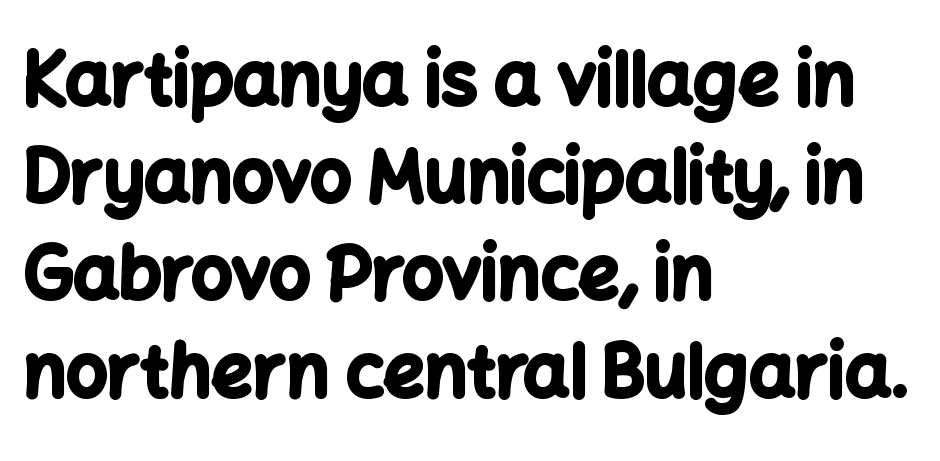
Q: Is the text bold? A: Yes.
Q: Is the text italic (slanted)? A: No, it is upright.
Q: Is the typeface a serif or a sans-serif typeface? A: Sans-serif.
Q: Is the text underlined? A: No.
Q: How is the paragraph aligned? A: Left-aligned.
Q: Is the spacing between letters normal or unusually wide? A: Normal.
Q: Is the spacing between lines tight, normal or loose? A: Normal.
Q: Width (condensed, normal, or wide)? A: Normal.
Q: Stroke contrast? A: Low.
Q: x-height? A: Medium.
Q: Monospaced? A: No.
